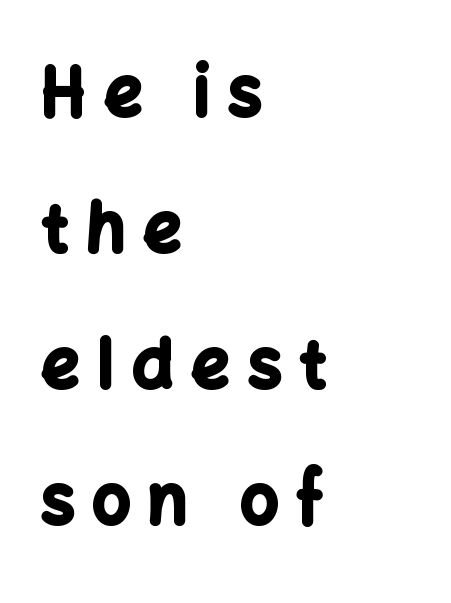
Q: Is the text bold? A: Yes.
Q: Is the text italic (slanted)? A: No, it is upright.
Q: Is the typeface a serif or a sans-serif typeface? A: Sans-serif.
Q: Is the text underlined? A: No.
Q: How is the paragraph aligned? A: Left-aligned.
Q: Is the spacing between letters normal or unusually wide? A: Unusually wide.
Q: Is the spacing between lines tight, normal or loose? A: Loose.
Q: Width (condensed, normal, or wide)? A: Normal.
Q: Stroke contrast? A: Low.
Q: x-height? A: Medium.
Q: Monospaced? A: No.
